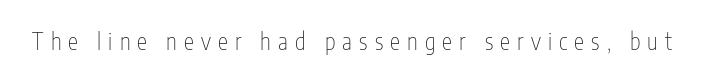
{"italic": "no", "bold": "no", "underline": "no", "letter_spacing": "wide", "letter_spacing_em": 0.31, "glyph_px": 23}
